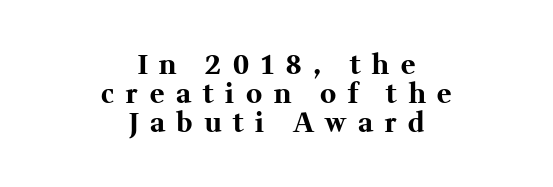
The image shows 27 px bold type, upright; set centered, tight line spacing (1.08x), unusually wide letter spacing (+0.44 em), not underlined.
